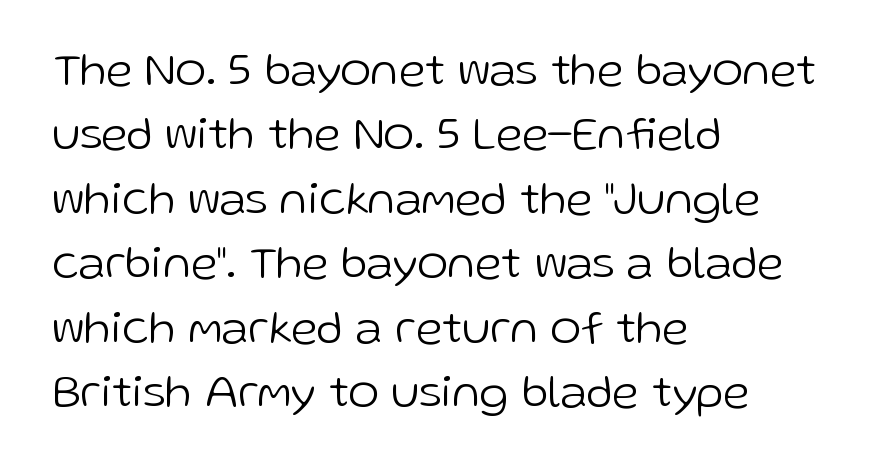
{"serif": "no", "italic": "no", "bold": "no", "weight": "light", "width": "normal", "stroke_contrast": "low", "x_height": "medium", "monospaced": "no", "underline": "no", "align": "left", "line_spacing": "normal", "line_spacing_ratio": 1.37, "letter_spacing": "normal", "letter_spacing_em": 0.0, "glyph_px": 47}
